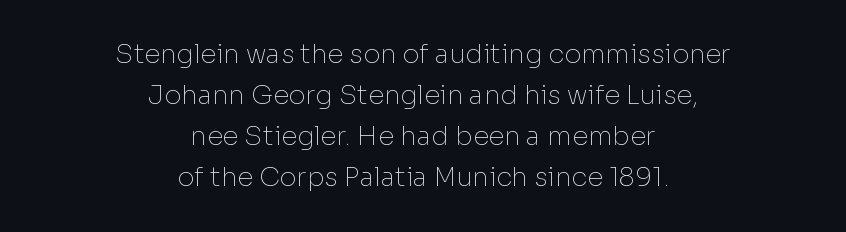
The image shows 26 px text type, upright; set centered, normal line spacing (1.58x), normal letter spacing, not underlined.
